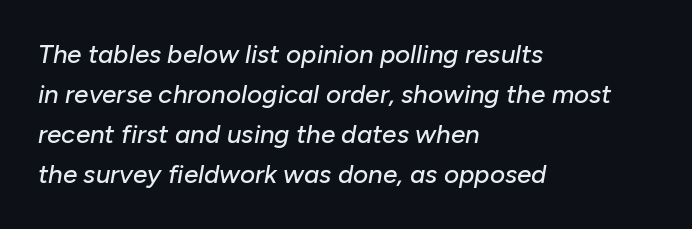
{"italic": "yes", "lean": "right", "slant_degrees": 10, "underline": "no", "align": "left", "line_spacing": "normal", "line_spacing_ratio": 1.54, "letter_spacing": "normal", "letter_spacing_em": 0.0, "glyph_px": 26}
